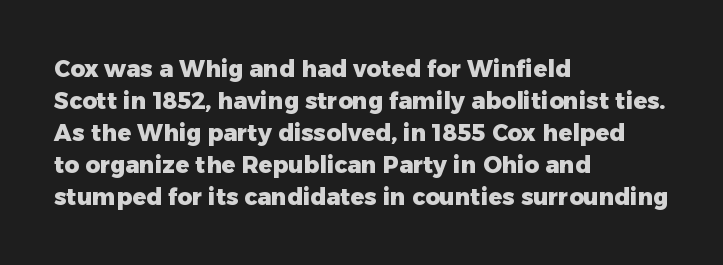
The image shows 23 px bold type, upright; set left-aligned, normal line spacing (1.39x), normal letter spacing, not underlined.
